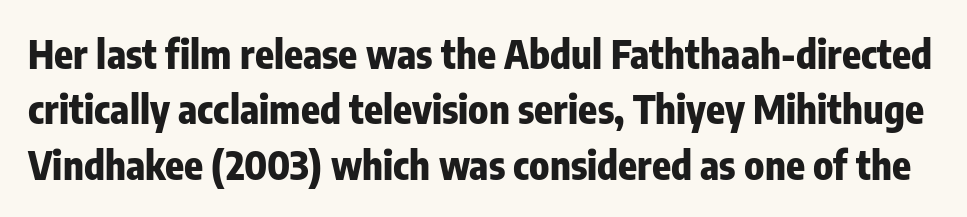
{"serif": "no", "italic": "no", "bold": "yes", "weight": "heavy", "width": "condensed", "stroke_contrast": "low", "x_height": "medium", "monospaced": "no", "underline": "no", "line_spacing": "normal", "line_spacing_ratio": 1.42, "letter_spacing": "normal", "letter_spacing_em": 0.0, "glyph_px": 39}
